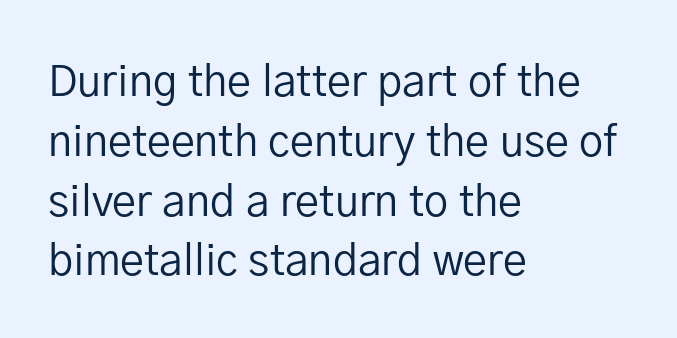
Summary of weight: not heavy and not bold. Caption: multi-line text, flush left, ragged right. This sample uses an upright cut, with every glyph sitting square on the baseline. Leading: standard.
